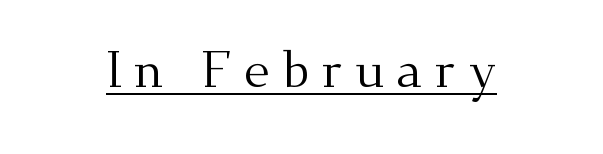
{"serif": "yes", "italic": "no", "bold": "no", "weight": "regular", "width": "normal", "stroke_contrast": "medium", "x_height": "small", "monospaced": "no", "underline": "yes", "letter_spacing": "wide", "letter_spacing_em": 0.23, "glyph_px": 51}
